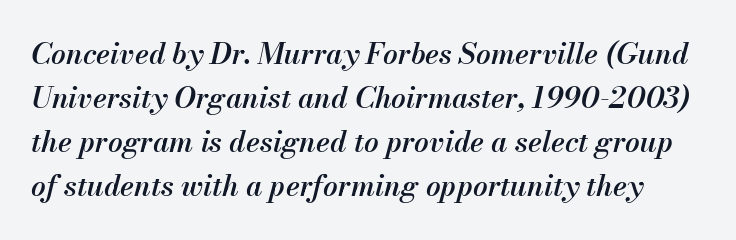
The characters look somewhat weighty, a semibold short of true bold. The foot of each line stays bare and open. Think of a printed novel: that variable character pitch is what you see here. The lettering tilts uniformly, giving the passage an italic look. Tracking value appears to be zero — textbook default spacing.
